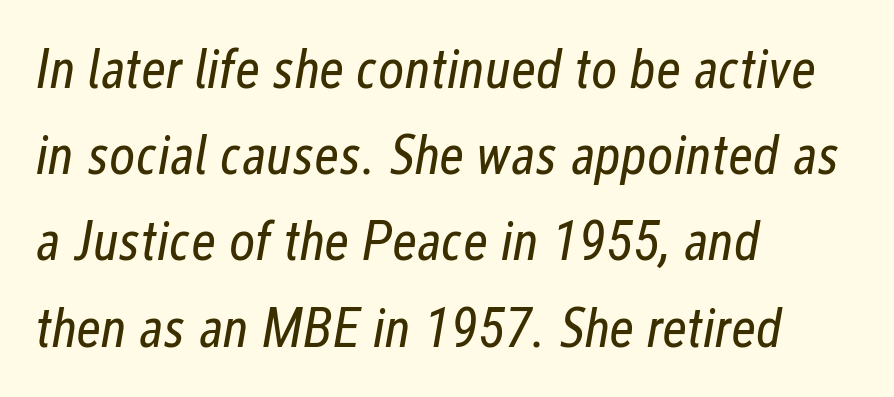
Q: Is the text bold? A: No.
Q: Is the text italic (slanted)? A: Yes, it leans right by about 12 degrees.
Q: Is the text underlined? A: No.
Q: How is the paragraph aligned? A: Left-aligned.
Q: Is the spacing between letters normal or unusually wide? A: Normal.
Q: Is the spacing between lines tight, normal or loose? A: Normal.
Q: Width (condensed, normal, or wide)? A: Condensed.
Q: Stroke contrast? A: Low.
Q: x-height? A: Medium.
Q: Monospaced? A: No.
